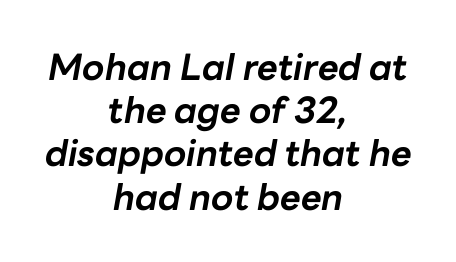
The image shows 36 px bold type, italic (leaning right); set centered, line spacing 1.2x, normal letter spacing, not underlined; low stroke contrast and a medium x-height.
